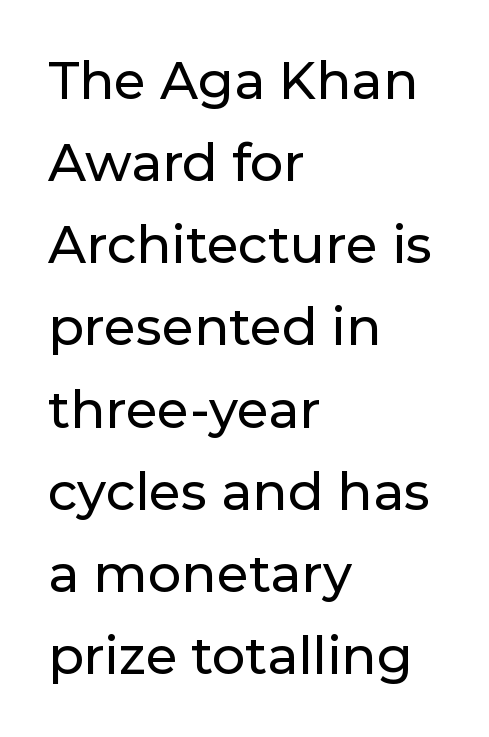
Q: Is the text italic (slanted)? A: No, it is upright.
Q: Is the typeface a serif or a sans-serif typeface? A: Sans-serif.
Q: Is the text underlined? A: No.
Q: How is the paragraph aligned? A: Left-aligned.
Q: Is the spacing between letters normal or unusually wide? A: Normal.
Q: Is the spacing between lines tight, normal or loose? A: Normal.
Q: Width (condensed, normal, or wide)? A: Normal.
Q: Stroke contrast? A: Low.
Q: x-height? A: Medium.
Q: Monospaced? A: No.
